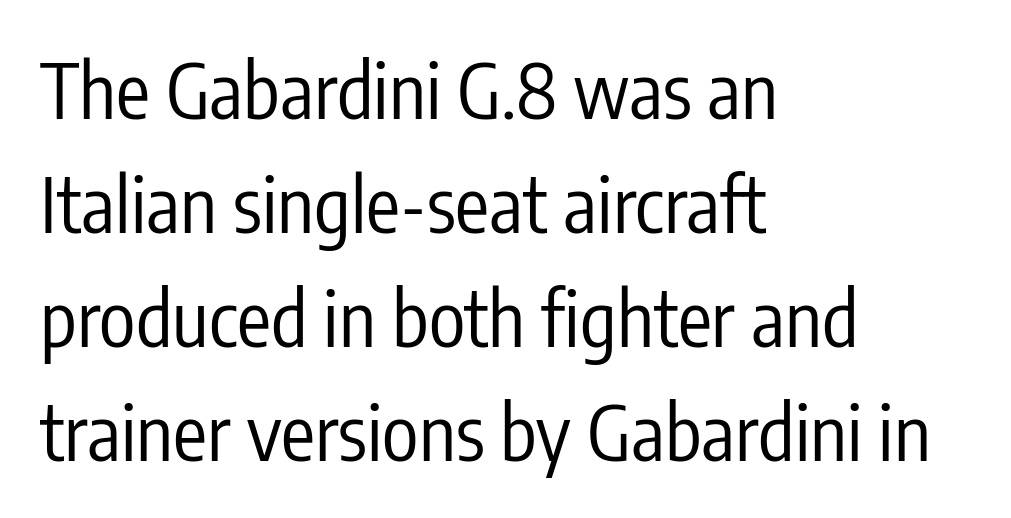
{"serif": "no", "italic": "no", "bold": "no", "weight": "regular", "width": "condensed", "stroke_contrast": "low", "x_height": "medium", "monospaced": "no", "underline": "no", "align": "left", "line_spacing": "normal", "line_spacing_ratio": 1.5, "letter_spacing": "normal", "letter_spacing_em": 0.0, "glyph_px": 76}
